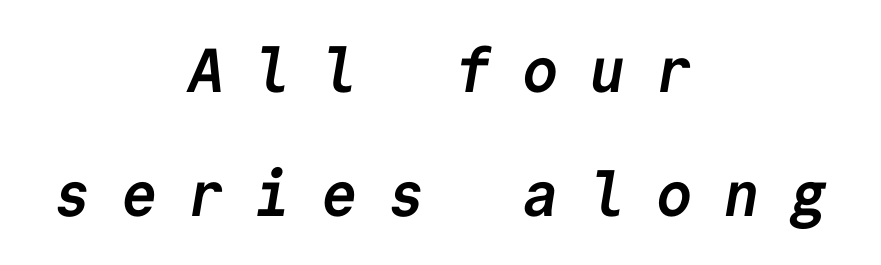
Type without underlining. Is this a fixed-width face? Yes — each glyph sits in an identical cell. Where is the straight margin? There isn't one; the lines are centered. Spacing between characters has been opened up far beyond the box default.
